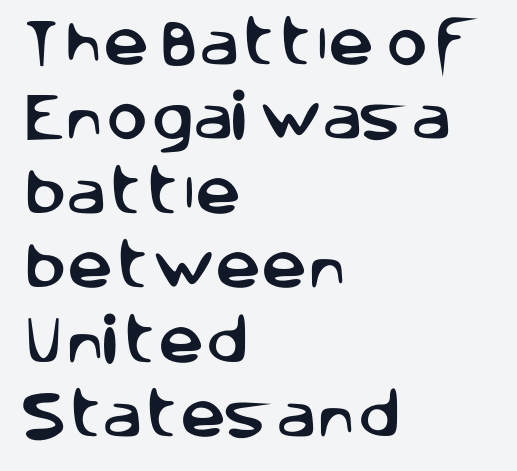
{"serif": "no", "italic": "no", "width": "normal", "stroke_contrast": "low", "x_height": "large", "monospaced": "no", "underline": "no", "align": "left", "line_spacing": "normal", "line_spacing_ratio": 1.46, "letter_spacing": "normal", "letter_spacing_em": 0.0, "glyph_px": 51}
